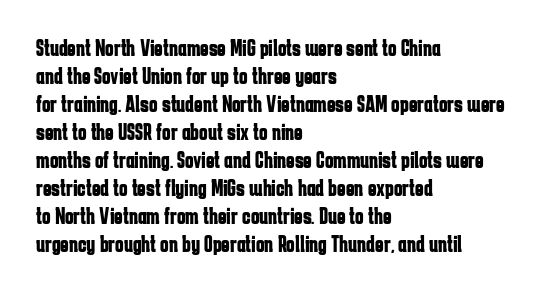
Look at the stroke-to-counter ratio: heavy, a bold. Ordinary non-slanted type is in use. The baseline area is clear. The setting favours the left margin, as ordinary paragraphs usually do. Look at the tracking — it's just the regular setting, nothing added.
